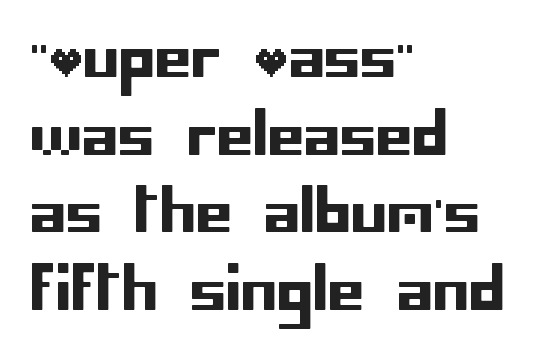
{"serif": "no", "italic": "no", "width": "normal", "stroke_contrast": "low", "x_height": "large", "underline": "no", "align": "left", "line_spacing": "normal", "line_spacing_ratio": 1.34, "letter_spacing": "normal", "letter_spacing_em": 0.0, "glyph_px": 58}
